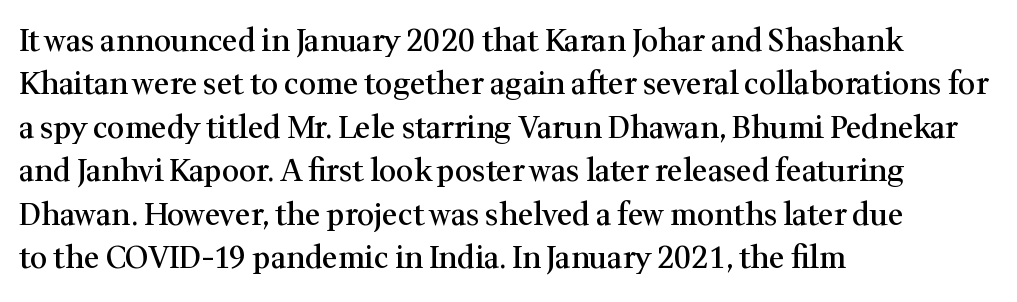
Q: Is the text bold? A: Semi-bold.
Q: Is the text italic (slanted)? A: No, it is upright.
Q: Is the typeface a serif or a sans-serif typeface? A: Serif.
Q: Is the text underlined? A: No.
Q: How is the paragraph aligned? A: Left-aligned.
Q: Is the spacing between letters normal or unusually wide? A: Normal.
Q: Is the spacing between lines tight, normal or loose? A: Normal.
Q: Width (condensed, normal, or wide)? A: Normal.
Q: Stroke contrast? A: Medium.
Q: x-height? A: Medium.
Q: Monospaced? A: No.
